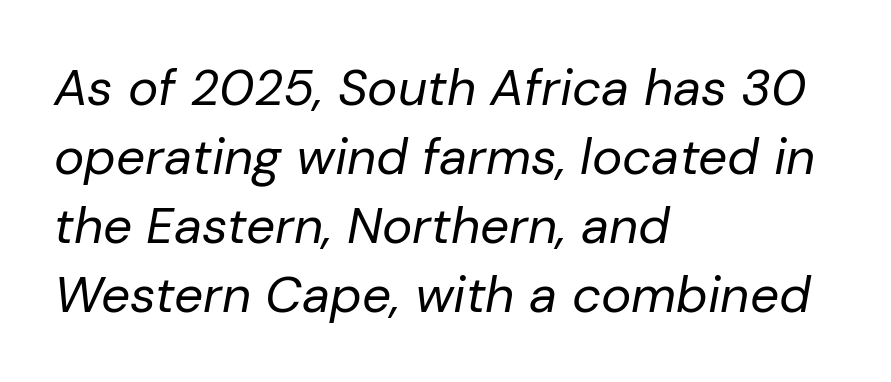
The image shows 51 px regular-weight type, italic (leaning right); set left-aligned, normal line spacing (1.35x), normal letter spacing, not underlined; low stroke contrast and a medium x-height.
